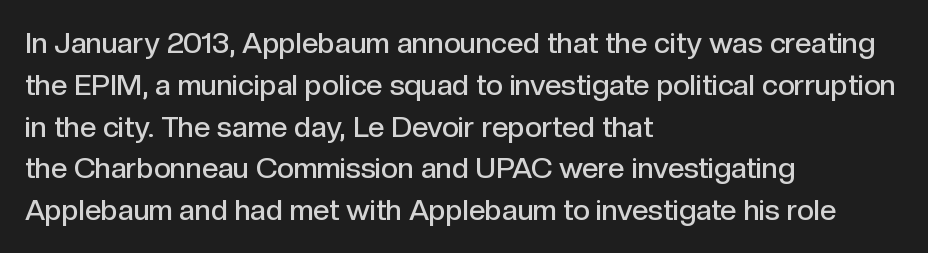
{"serif": "no", "italic": "no", "bold": "semi", "weight": "semibold", "width": "normal", "x_height": "medium", "monospaced": "no", "underline": "no", "align": "left", "line_spacing": "normal", "line_spacing_ratio": 1.44, "letter_spacing": "normal", "letter_spacing_em": 0.0, "glyph_px": 29}
